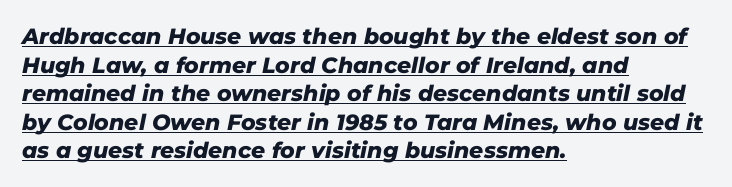
The image shows 22 px bold type, italic (leaning right); set left-aligned, normal line spacing (1.3x), normal letter spacing, underlined.
